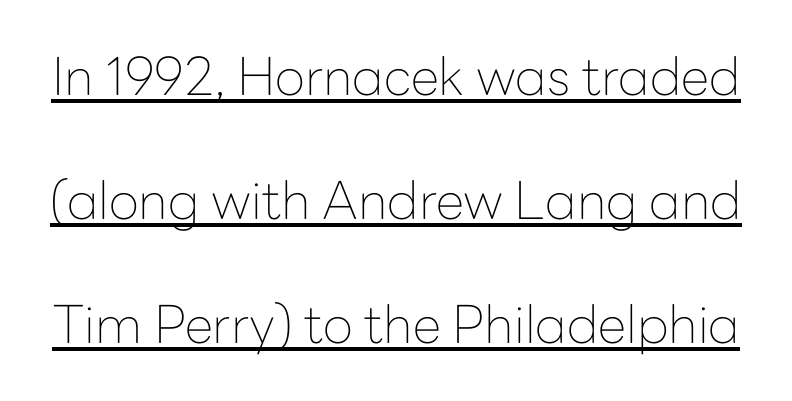
The image shows 52 px thin sans-serif type, upright; set loose line spacing (2.38x), normal letter spacing, underlined; low stroke contrast and a medium x-height.
